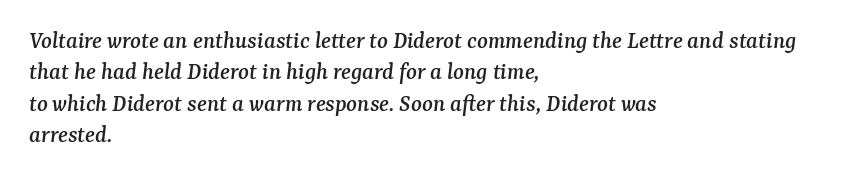
The horizontal fit of the characters is conventional and even. Designer's note — italics engaged. If you measured baseline to baseline, you'd find a middling distance. These lines stack with their left ends in a neat column.
